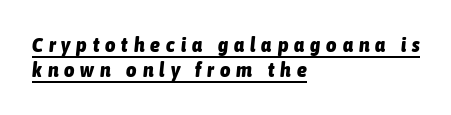
Q: Is the text bold? A: Yes.
Q: Is the text italic (slanted)? A: Yes, it leans right by about 6 degrees.
Q: Is the text underlined? A: Yes.
Q: How is the paragraph aligned? A: Left-aligned.
Q: Is the spacing between letters normal or unusually wide? A: Unusually wide.
Q: Is the spacing between lines tight, normal or loose? A: Normal.
